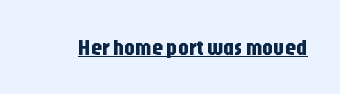
Compared with typical body copy, the letter spacing here is the same. Honestly, the underline is the first thing you notice here. No italicization has been applied; the sample stays upright.
